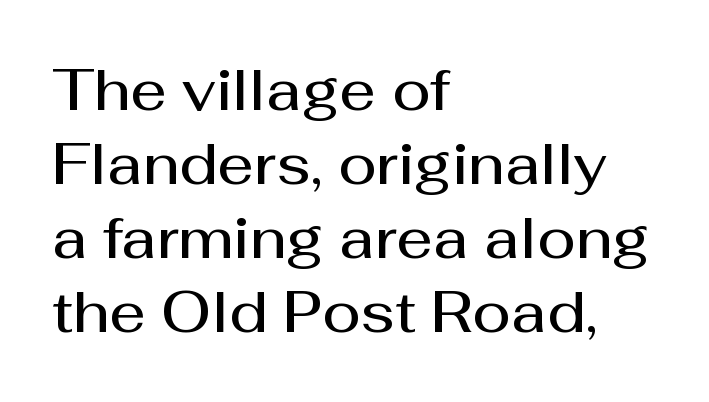
The image shows 57 px semibold sans-serif type, upright; set left-aligned, normal line spacing (1.3x), normal letter spacing, not underlined; medium stroke contrast and a medium x-height.
